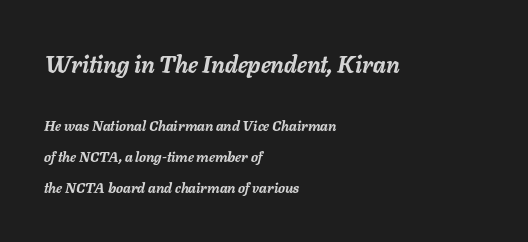
You can tell it's italic because the verticals aren't actually vertical. Standard letterfit; no display-style spreading of the glyphs. The lines are spread far apart with generous leading. Plenty of ink on the page — the face is bold. Size hierarchy here favors the leading block over the trailing one.
